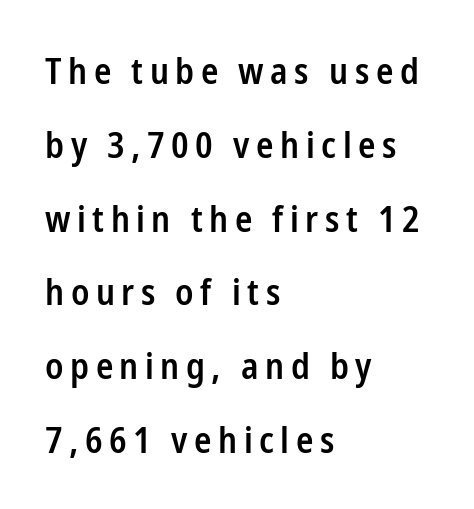
Check the space under the baseline: it is left empty. Spacing verdict: proportional, widths tailored to each character. A somewhat darkened texture: the type is semibold rather than bold. Left-aligned paragraph, ragged on the right. Does the leading feel generous? Absolutely, it's lavish.
